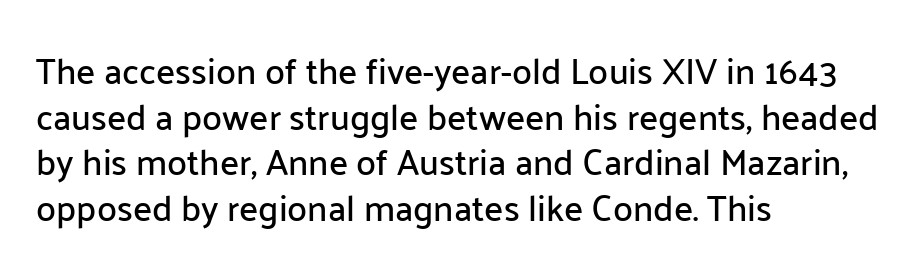
{"serif": "no", "italic": "no", "width": "normal", "stroke_contrast": "low", "x_height": "medium", "monospaced": "no", "underline": "no", "align": "left", "line_spacing": "normal", "line_spacing_ratio": 1.27, "letter_spacing": "normal", "letter_spacing_em": 0.0, "glyph_px": 36}
